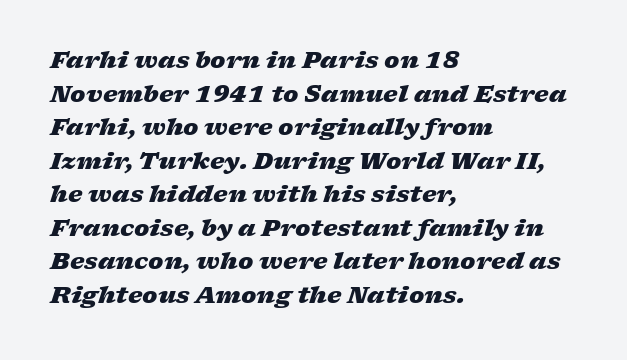
A typesetter would mark this as italic. Summary of vertical rhythm: regular, with standard interline spacing. These words are printed bold, with thick strokes throughout. Each word holds together tightly as a unit, with standard inter-letter gaps.
